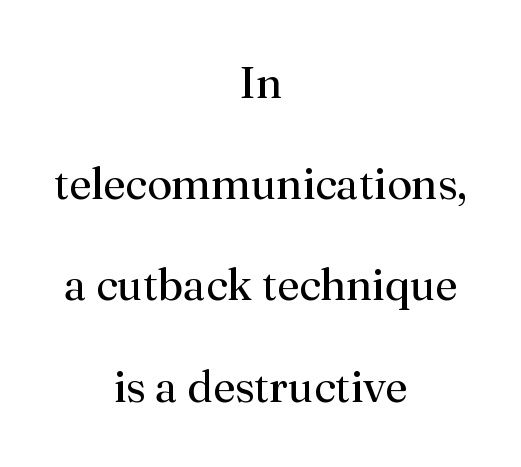
The image shows 45 px regular-weight serif type, upright; set centered, loose line spacing (2.25x), normal letter spacing, not underlined; medium stroke contrast and a small x-height.
